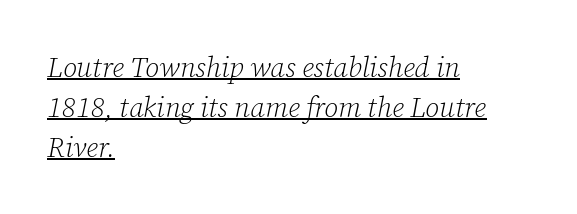
Q: Is the text bold? A: No.
Q: Is the text italic (slanted)? A: Yes, it leans right by about 12 degrees.
Q: Is the typeface a serif or a sans-serif typeface? A: Serif.
Q: Is the text underlined? A: Yes.
Q: How is the paragraph aligned? A: Left-aligned.
Q: Is the spacing between letters normal or unusually wide? A: Normal.
Q: Is the spacing between lines tight, normal or loose? A: Normal.
Q: Width (condensed, normal, or wide)? A: Normal.
Q: Stroke contrast? A: Low.
Q: x-height? A: Medium.
Q: Monospaced? A: No.
